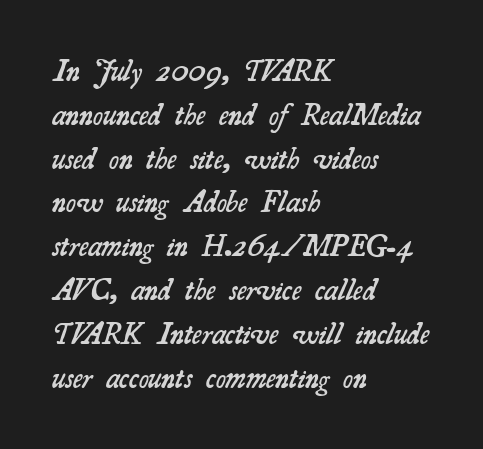
These lines carry some extra weight — a demibold, not a full bold. Check under the words: just untouched page. Looks like regular typesetting: each glyph gets only the width it needs. Regarding serifs, this sample has them.
